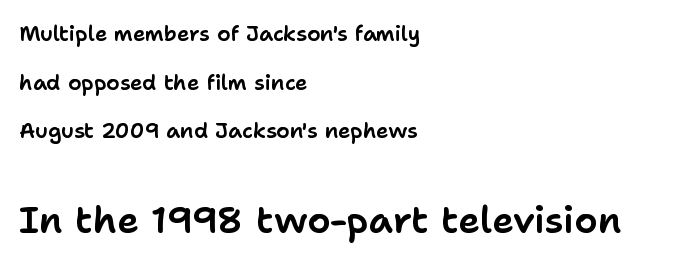
Q: Is the text italic (slanted)? A: No, it is upright.
Q: Is the typeface a serif or a sans-serif typeface? A: Sans-serif.
Q: Is the text underlined? A: No.
Q: How is the paragraph aligned? A: Left-aligned.
Q: Is the spacing between letters normal or unusually wide? A: Normal.
Q: Is the spacing between lines tight, normal or loose? A: Loose.
Q: Which block of text is set in a larger size, the first (top) or the second (bottom)? A: The second (bottom) one.
Q: Width (condensed, normal, or wide)? A: Normal.
Q: Stroke contrast? A: Low.
Q: x-height? A: Medium.
Q: Monospaced? A: No.
